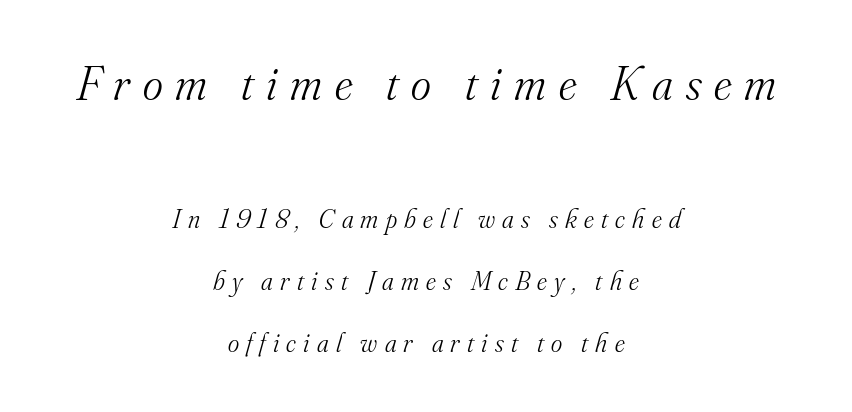
{"serif": "yes", "italic": "yes", "lean": "right", "slant_degrees": 16, "bold": "no", "weight": "light", "width": "normal", "stroke_contrast": "medium", "x_height": "small", "monospaced": "no", "underline": "no", "align": "center", "line_spacing": "loose", "line_spacing_ratio": 2.29, "letter_spacing": "wide", "letter_spacing_em": 0.27, "larger_block": "first", "size_ratio": 1.78, "glyph_px": 48}
